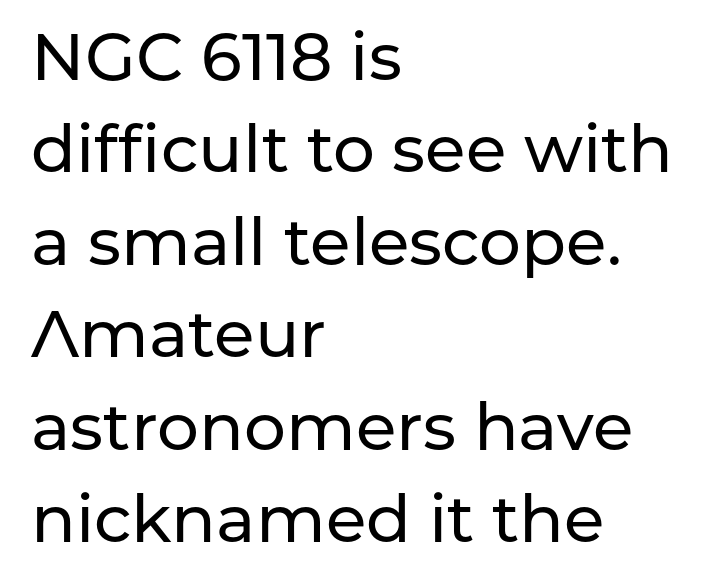
The image shows 66 px sans-serif type, upright; set left-aligned, normal line spacing (1.4x), normal letter spacing, not underlined; low stroke contrast and a medium x-height.
